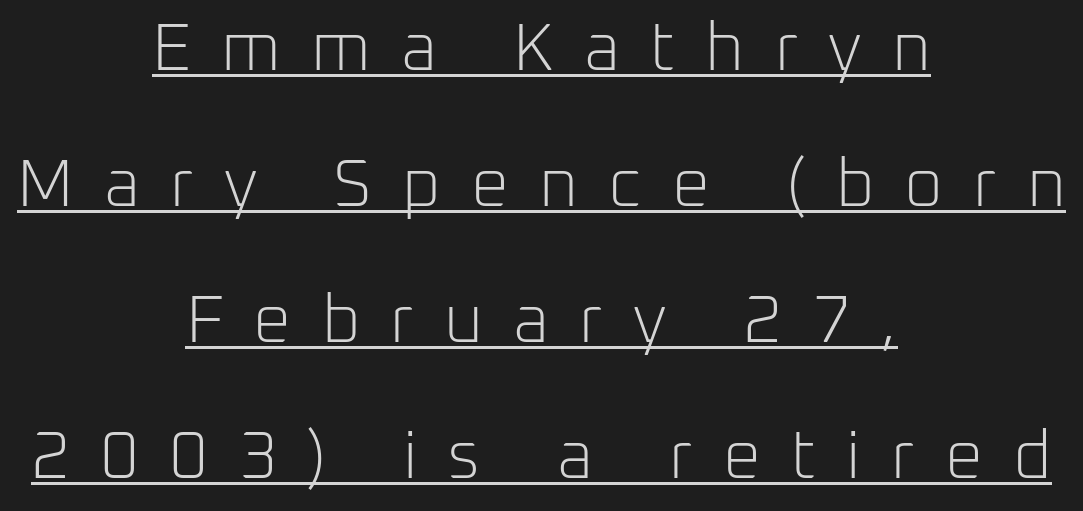
The image shows 67 px light sans-serif type, upright; set centered, loose line spacing (2.03x), unusually wide letter spacing (+0.45 em), underlined; low stroke contrast and a medium x-height.
